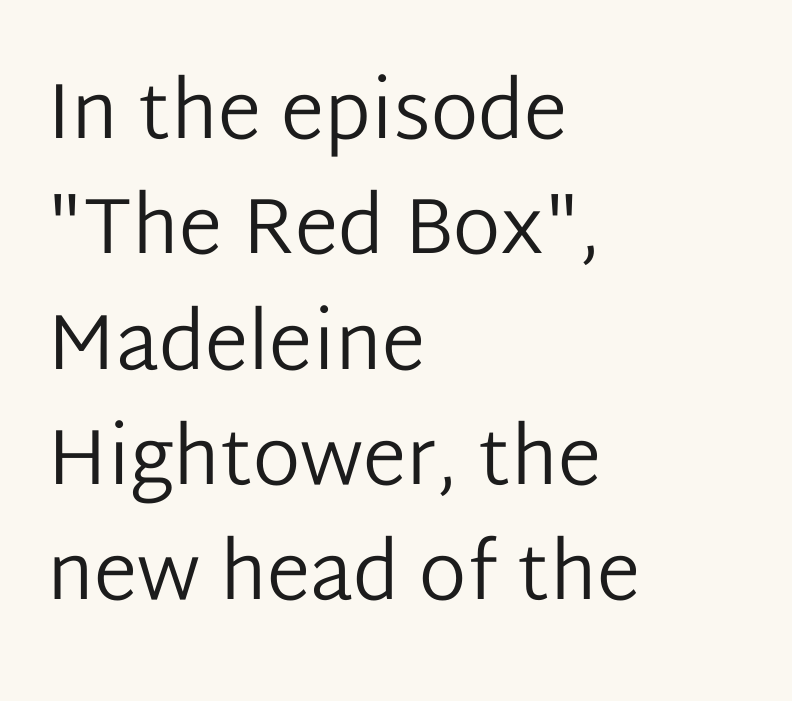
The image shows 79 px regular-weight sans-serif type, upright; set left-aligned, normal line spacing (1.46x), normal letter spacing, not underlined; low stroke contrast and a medium x-height.
